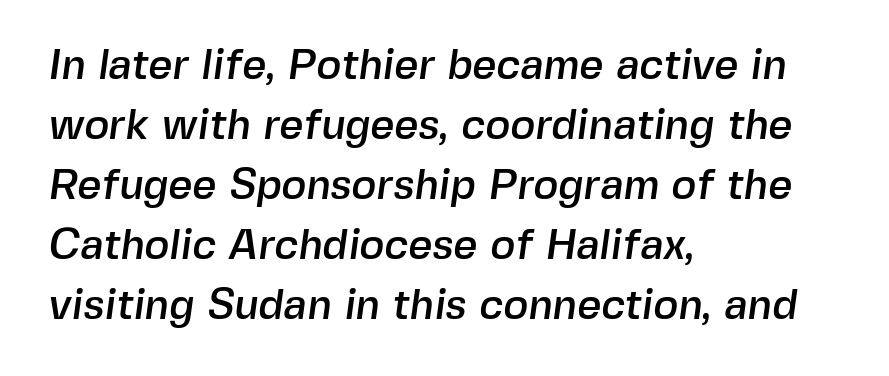
The image shows 42 px sans-serif type; set left-aligned, normal line spacing (1.43x), normal letter spacing, not underlined; a medium x-height.
